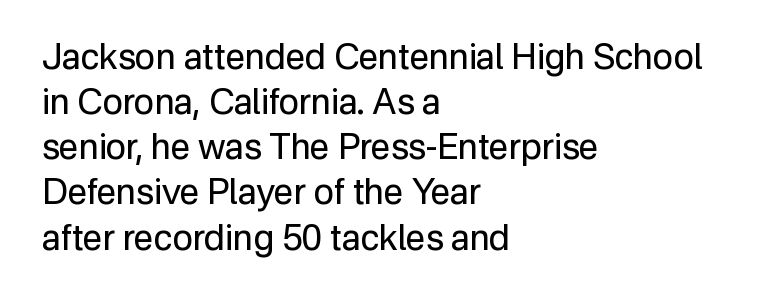
The image shows 35 px regular-weight sans-serif type, upright; set left-aligned, normal line spacing (1.29x), normal letter spacing, not underlined; low stroke contrast and a medium x-height.
